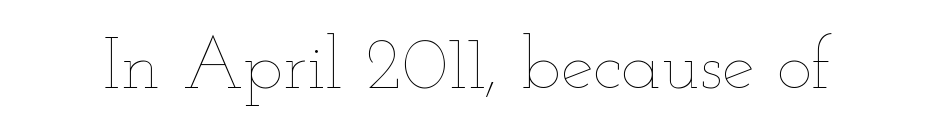
Plain, unruled lines of type. The lettering stays uniformly vertical, giving the passage a roman look. The type is set solid horizontally, with unmodified tracking. This sample has the flowing, uneven cadence of proportional lettering.
